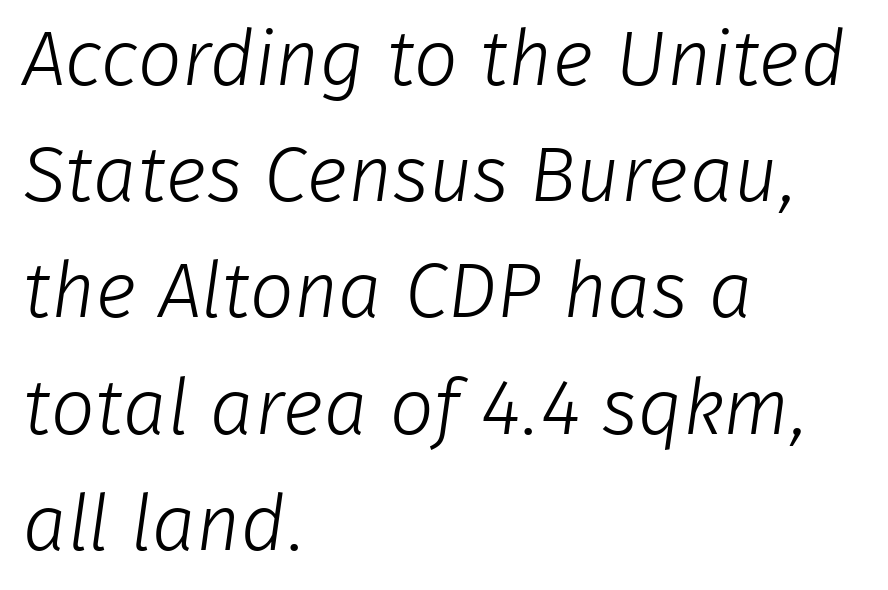
The image shows 78 px light sans-serif type; set left-aligned, normal line spacing (1.49x), normal letter spacing, not underlined; low stroke contrast and a medium x-height.
